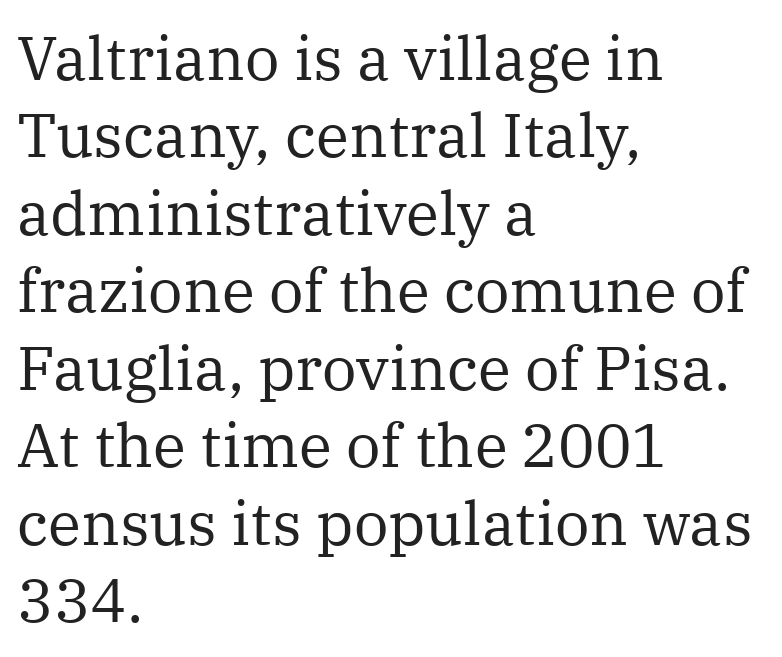
{"serif": "yes", "italic": "no", "bold": "no", "weight": "regular", "width": "normal", "stroke_contrast": "medium", "x_height": "medium", "monospaced": "no", "underline": "no", "align": "left", "line_spacing": "normal", "line_spacing_ratio": 1.27, "letter_spacing": "normal", "letter_spacing_em": 0.0, "glyph_px": 61}
